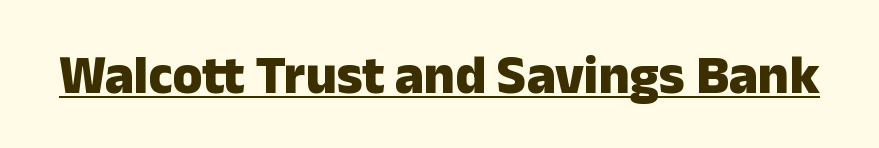
The image shows 54 px heavy sans-serif type, upright; set normal letter spacing, underlined; low stroke contrast and a medium x-height.
